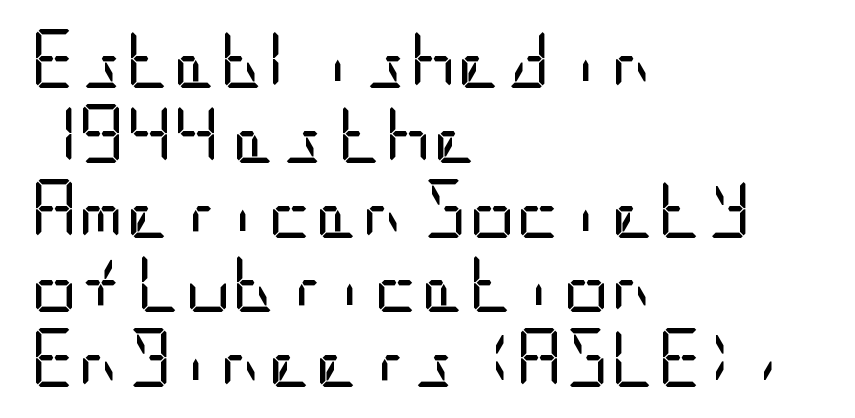
The image shows 58 px regular-weight, condensed sans-serif type, upright; set left-aligned, normal line spacing (1.29x), normal letter spacing, not underlined; low stroke contrast and a large x-height.
